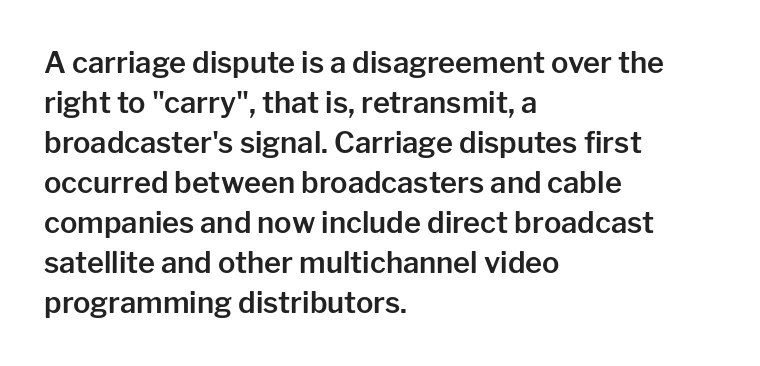
Q: Is the text italic (slanted)? A: No, it is upright.
Q: Is the typeface a serif or a sans-serif typeface? A: Sans-serif.
Q: Is the text underlined? A: No.
Q: How is the paragraph aligned? A: Left-aligned.
Q: Is the spacing between letters normal or unusually wide? A: Normal.
Q: Is the spacing between lines tight, normal or loose? A: Normal.
Q: Width (condensed, normal, or wide)? A: Normal.
Q: Stroke contrast? A: Low.
Q: x-height? A: Medium.
Q: Monospaced? A: No.
